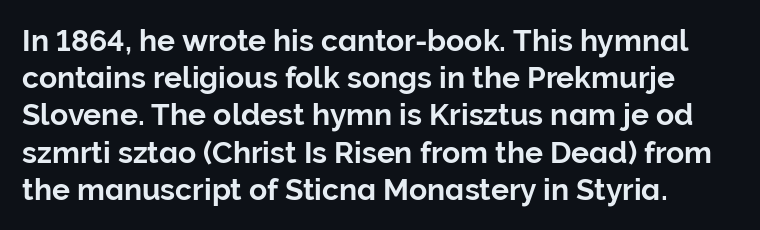
Q: Is the text italic (slanted)? A: No, it is upright.
Q: Is the typeface a serif or a sans-serif typeface? A: Sans-serif.
Q: Is the text underlined? A: No.
Q: Is the spacing between letters normal or unusually wide? A: Normal.
Q: Width (condensed, normal, or wide)? A: Normal.
Q: Stroke contrast? A: Low.
Q: x-height? A: Medium.
Q: Monospaced? A: No.
